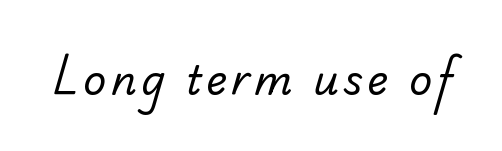
{"serif": "no", "bold": "no", "weight": "regular", "width": "normal", "stroke_contrast": "low", "x_height": "small", "monospaced": "no", "underline": "no", "glyph_px": 40}
